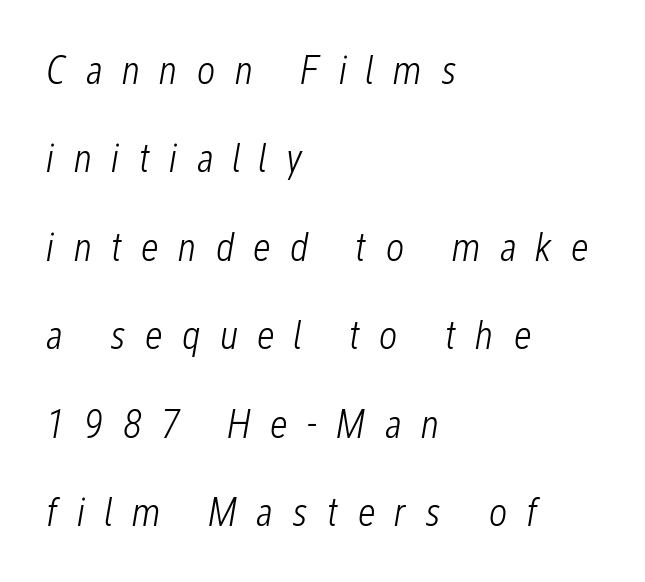
Q: Is the text bold? A: No.
Q: Is the text italic (slanted)? A: Yes, it leans right by about 12 degrees.
Q: Is the text underlined? A: No.
Q: How is the paragraph aligned? A: Left-aligned.
Q: Is the spacing between letters normal or unusually wide? A: Unusually wide.
Q: Is the spacing between lines tight, normal or loose? A: Loose.
Q: Width (condensed, normal, or wide)? A: Condensed.
Q: Stroke contrast? A: Low.
Q: x-height? A: Medium.
Q: Monospaced? A: No.
